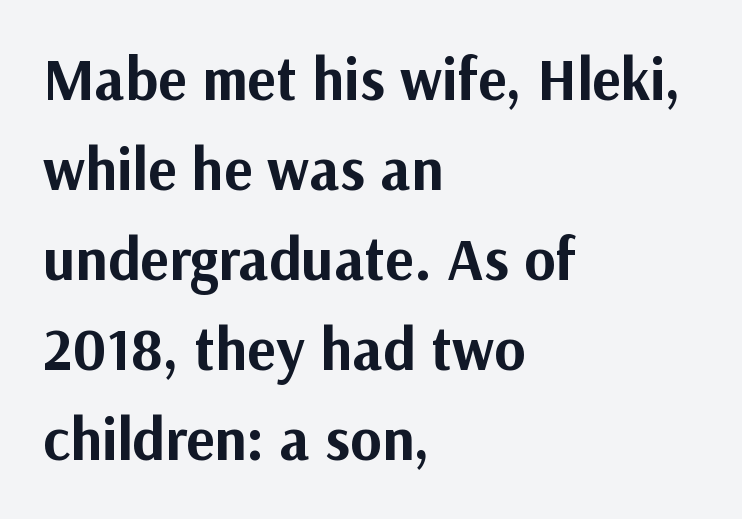
Q: Is the text bold? A: Yes.
Q: Is the text italic (slanted)? A: No, it is upright.
Q: Is the typeface a serif or a sans-serif typeface? A: Sans-serif.
Q: Is the text underlined? A: No.
Q: How is the paragraph aligned? A: Left-aligned.
Q: Is the spacing between letters normal or unusually wide? A: Normal.
Q: Is the spacing between lines tight, normal or loose? A: Normal.
Q: Width (condensed, normal, or wide)? A: Normal.
Q: Stroke contrast? A: Medium.
Q: x-height? A: Medium.
Q: Monospaced? A: No.
